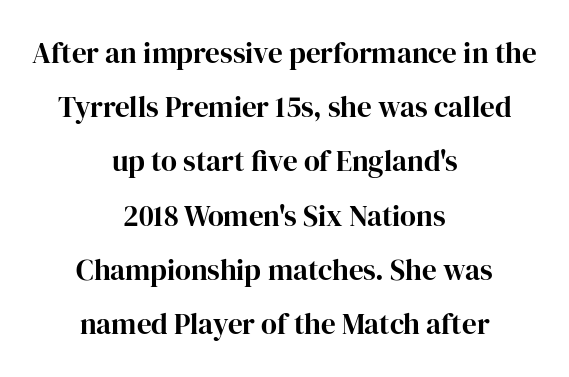
Q: Is the text italic (slanted)? A: No, it is upright.
Q: Is the typeface a serif or a sans-serif typeface? A: Serif.
Q: Is the text underlined? A: No.
Q: How is the paragraph aligned? A: Centered.
Q: Is the spacing between letters normal or unusually wide? A: Normal.
Q: Width (condensed, normal, or wide)? A: Normal.
Q: Stroke contrast? A: High.
Q: x-height? A: Medium.
Q: Monospaced? A: No.
